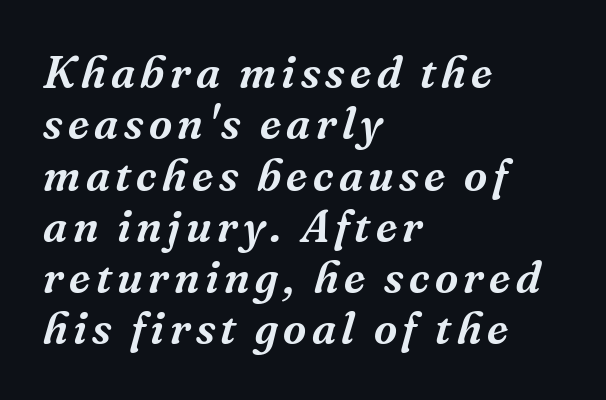
Q: Is the text italic (slanted)? A: Yes, it leans right by about 16 degrees.
Q: Is the typeface a serif or a sans-serif typeface? A: Serif.
Q: Is the text underlined? A: No.
Q: How is the paragraph aligned? A: Left-aligned.
Q: Is the spacing between lines tight, normal or loose? A: Tight.
Q: Width (condensed, normal, or wide)? A: Normal.
Q: Stroke contrast? A: Medium.
Q: x-height? A: Medium.
Q: Monospaced? A: No.
